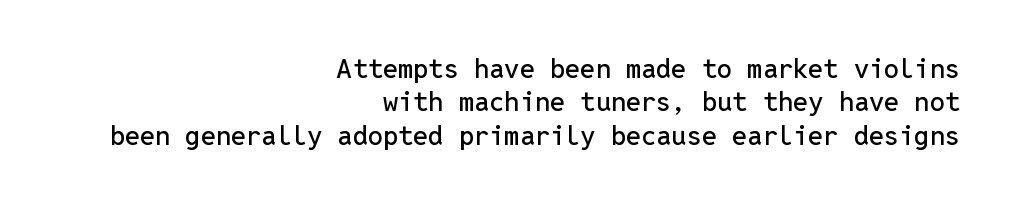
Students, note that the glyphs here touch the page at normal intervals. Clear beneath every line of the passage. The paragraph has a hard right edge and a soft left edge. It's the straight-up-and-down kind of type.
